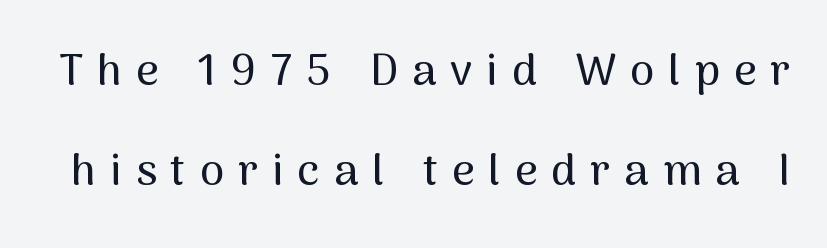
The image shows 44 px sans-serif type, upright; set loose line spacing (2.28x), unusually wide letter spacing (+0.32 em), not underlined; medium stroke contrast and a medium x-height.
